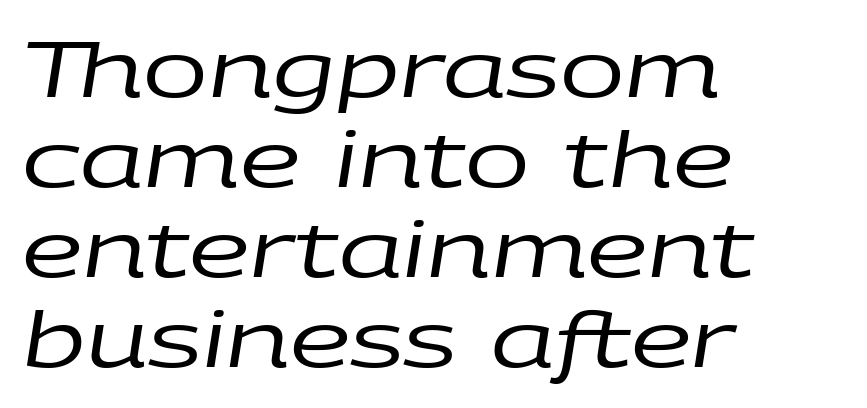
{"italic": "yes", "lean": "right", "slant_degrees": 9, "bold": "no", "weight": "regular", "width": "wide", "stroke_contrast": "low", "x_height": "large", "monospaced": "no", "underline": "no", "align": "left", "line_spacing_ratio": 1.17, "letter_spacing": "normal", "letter_spacing_em": 0.0, "glyph_px": 77}
